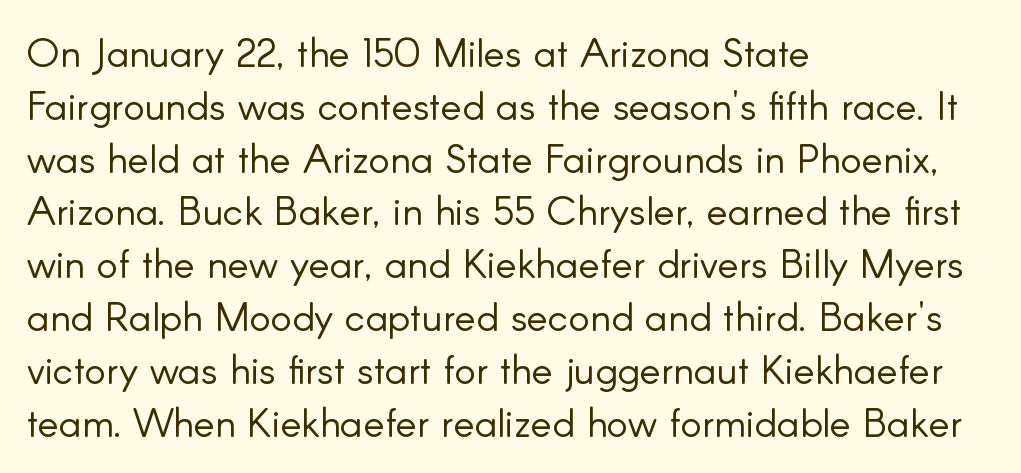
{"serif": "no", "italic": "no", "bold": "no", "weight": "light", "width": "normal", "stroke_contrast": "low", "x_height": "small", "monospaced": "no", "underline": "no", "align": "left", "line_spacing": "normal", "line_spacing_ratio": 1.32, "letter_spacing": "normal", "letter_spacing_em": 0.0, "glyph_px": 40}
